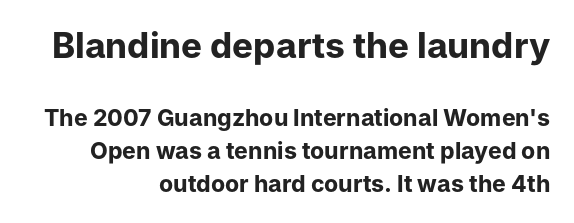
The image shows 35 px bold sans-serif type, upright; set right-aligned, normal line spacing (1.45x), normal letter spacing, not underlined; the first (top) block is 1.52x larger; low stroke contrast and a medium x-height.
